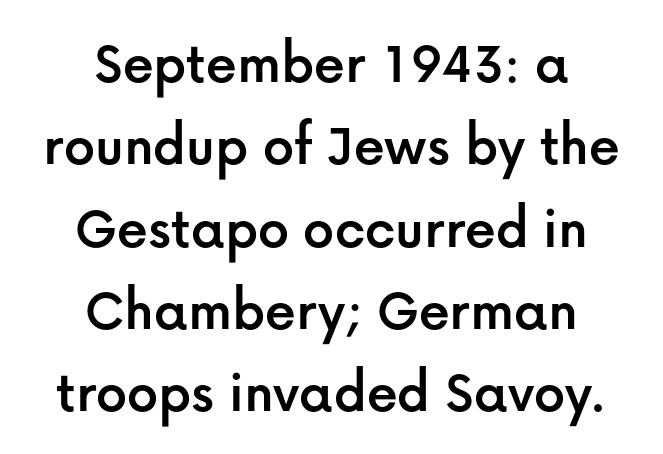
The designer went with a sans here, leaving each stem footless. These lines are rendered in a variable-pitch font. Is there any slant? The stems are plumb. The rendering positions every line midway between the sides.
